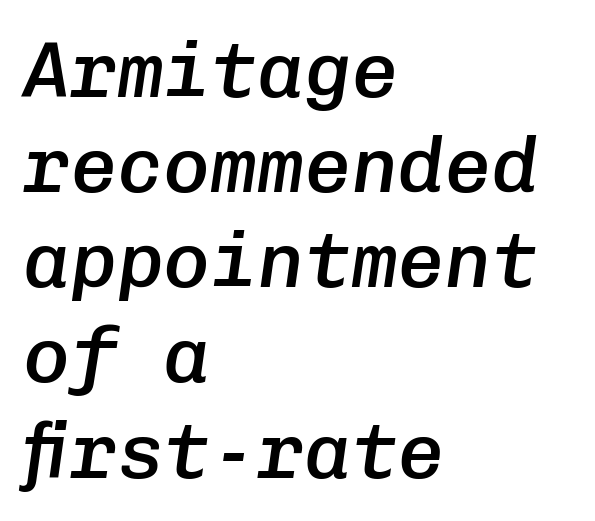
Q: Is the text bold? A: Semi-bold.
Q: Is the text italic (slanted)? A: Yes, it leans right by about 8 degrees.
Q: Is the text underlined? A: No.
Q: How is the paragraph aligned? A: Left-aligned.
Q: Is the spacing between letters normal or unusually wide? A: Normal.
Q: Width (condensed, normal, or wide)? A: Normal.
Q: Stroke contrast? A: Low.
Q: x-height? A: Medium.
Q: Monospaced? A: Yes.
